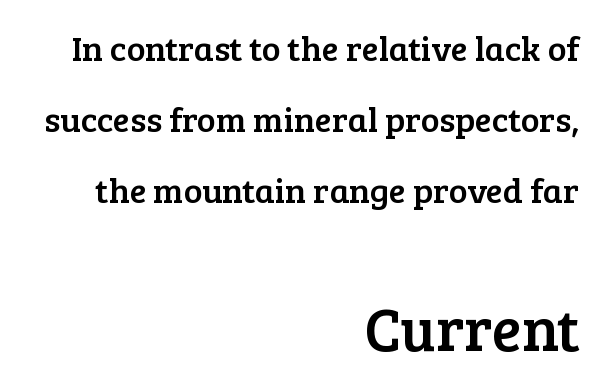
Q: Is the text italic (slanted)? A: No, it is upright.
Q: Is the typeface a serif or a sans-serif typeface? A: Serif.
Q: Is the text underlined? A: No.
Q: How is the paragraph aligned? A: Right-aligned.
Q: Is the spacing between letters normal or unusually wide? A: Normal.
Q: Is the spacing between lines tight, normal or loose? A: Loose.
Q: Which block of text is set in a larger size, the first (top) or the second (bottom)? A: The second (bottom) one.
Q: Width (condensed, normal, or wide)? A: Normal.
Q: Stroke contrast? A: Low.
Q: x-height? A: Medium.
Q: Monospaced? A: No.
